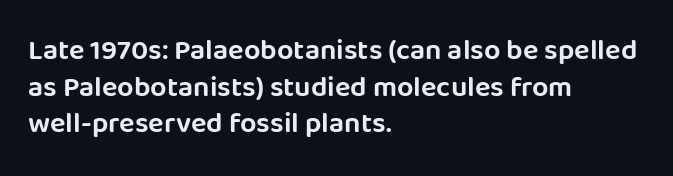
{"serif": "no", "italic": "no", "width": "normal", "stroke_contrast": "low", "x_height": "large", "monospaced": "no", "underline": "no", "align": "left", "line_spacing": "normal", "line_spacing_ratio": 1.26, "letter_spacing": "normal", "letter_spacing_em": 0.0, "glyph_px": 29}
